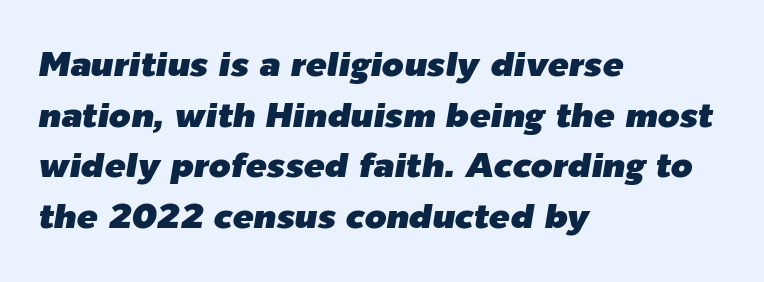
Q: Is the text italic (slanted)? A: Yes, it leans right by about 9 degrees.
Q: Is the text underlined? A: No.
Q: How is the paragraph aligned? A: Left-aligned.
Q: Is the spacing between letters normal or unusually wide? A: Normal.
Q: Is the spacing between lines tight, normal or loose? A: Normal.
Q: Width (condensed, normal, or wide)? A: Normal.
Q: Stroke contrast? A: Low.
Q: x-height? A: Medium.
Q: Monospaced? A: No.
